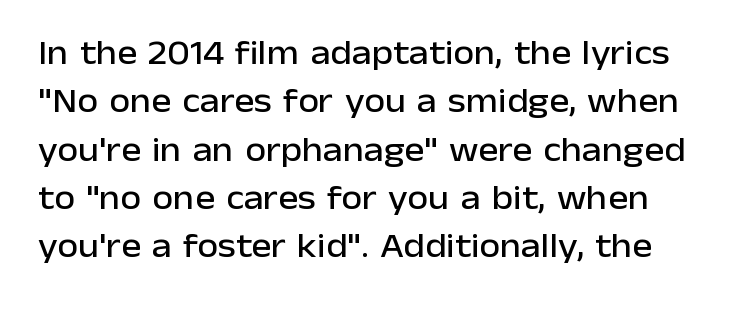
Q: Is the text italic (slanted)? A: No, it is upright.
Q: Is the typeface a serif or a sans-serif typeface? A: Sans-serif.
Q: Is the text underlined? A: No.
Q: Is the spacing between letters normal or unusually wide? A: Normal.
Q: Is the spacing between lines tight, normal or loose? A: Normal.
Q: Width (condensed, normal, or wide)? A: Normal.
Q: Stroke contrast? A: Low.
Q: x-height? A: Medium.
Q: Monospaced? A: No.
